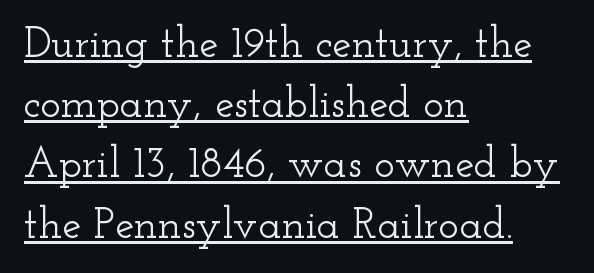
The image shows 43 px wide serif type, upright; set left-aligned, normal line spacing (1.4x), normal letter spacing, underlined; low stroke contrast and a small x-height.
